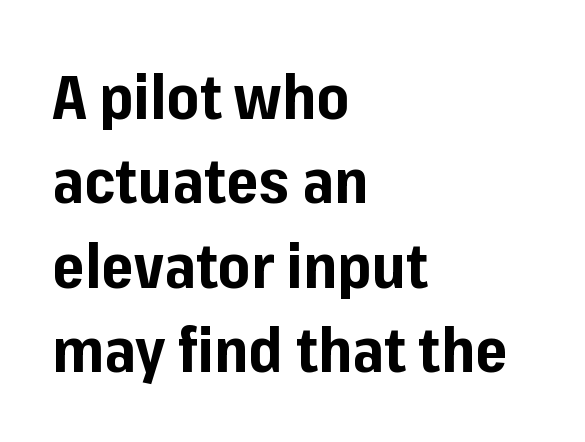
The image shows 62 px bold sans-serif type, upright; set left-aligned, normal line spacing (1.36x), normal letter spacing, not underlined; low stroke contrast and a medium x-height.
